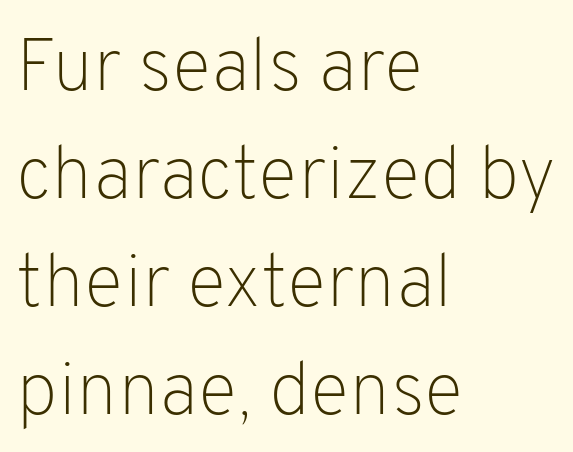
Q: Is the text bold? A: No.
Q: Is the text italic (slanted)? A: No, it is upright.
Q: Is the typeface a serif or a sans-serif typeface? A: Sans-serif.
Q: Is the text underlined? A: No.
Q: How is the paragraph aligned? A: Left-aligned.
Q: Is the spacing between letters normal or unusually wide? A: Normal.
Q: Is the spacing between lines tight, normal or loose? A: Normal.
Q: Width (condensed, normal, or wide)? A: Normal.
Q: Stroke contrast? A: Low.
Q: x-height? A: Medium.
Q: Monospaced? A: No.
